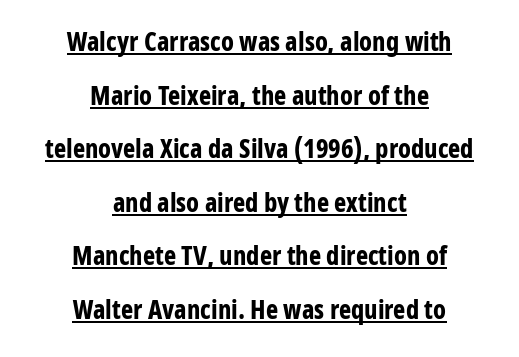
The image shows 26 px bold type, upright; set centered, loose line spacing (2.06x), normal letter spacing, underlined.
